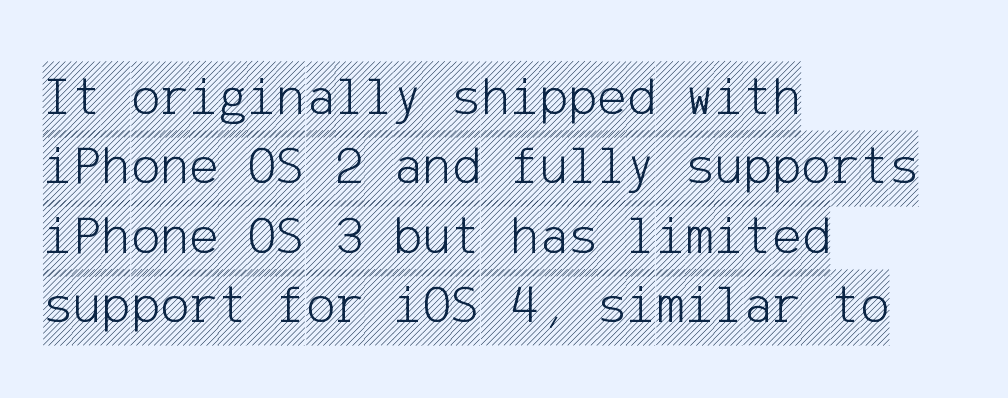
Layout note: lines flush left. Underline: absent. Compared with typical paragraphs, the rows here are spaced about the same. Tracking here is standard; glyphs follow each other at the usual distance. The lettering holds an erect, upright posture throughout.
